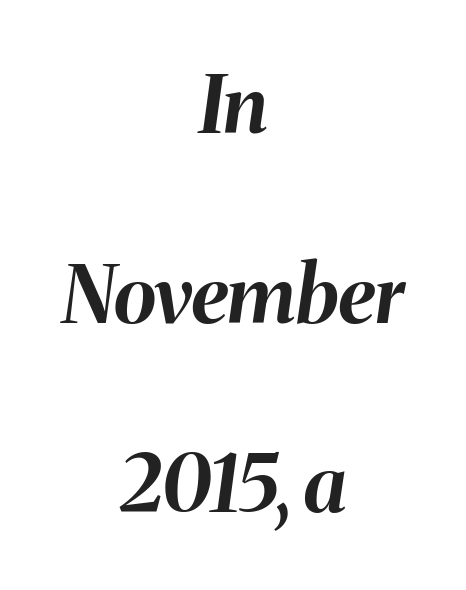
The letters are slanted; this is an italic face. Spacing verdict: proportional, widths tailored to each character. The line texture is even and compact thanks to regular tracking. Decoration check: the copy has no underline.
